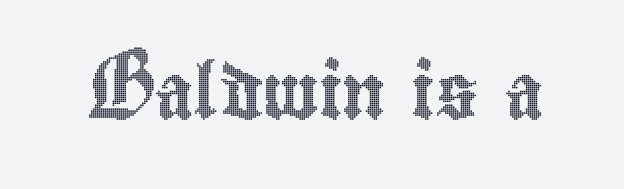
The image shows 55 px condensed type, upright; set normal letter spacing, not underlined; a small x-height.
